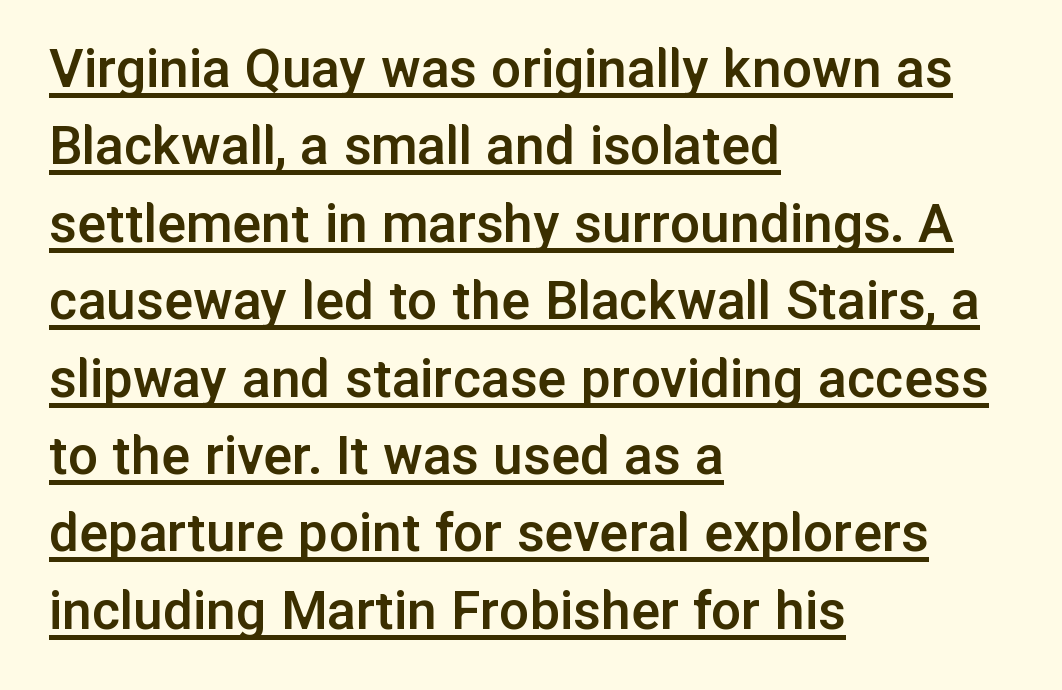
Q: Is the text bold? A: Semi-bold.
Q: Is the text italic (slanted)? A: No, it is upright.
Q: Is the typeface a serif or a sans-serif typeface? A: Sans-serif.
Q: Is the text underlined? A: Yes.
Q: How is the paragraph aligned? A: Left-aligned.
Q: Is the spacing between letters normal or unusually wide? A: Normal.
Q: Is the spacing between lines tight, normal or loose? A: Normal.
Q: Width (condensed, normal, or wide)? A: Normal.
Q: Stroke contrast? A: Low.
Q: x-height? A: Medium.
Q: Monospaced? A: No.
